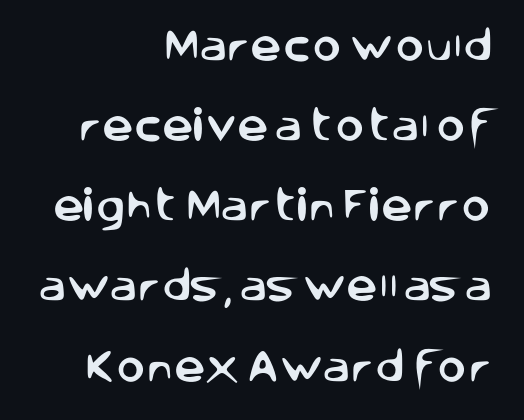
Q: Is the text italic (slanted)? A: No, it is upright.
Q: Is the typeface a serif or a sans-serif typeface? A: Sans-serif.
Q: Is the text underlined? A: No.
Q: How is the paragraph aligned? A: Right-aligned.
Q: Is the spacing between letters normal or unusually wide? A: Normal.
Q: Is the spacing between lines tight, normal or loose? A: Loose.
Q: Width (condensed, normal, or wide)? A: Normal.
Q: Stroke contrast? A: Low.
Q: x-height? A: Large.
Q: Monospaced? A: No.
